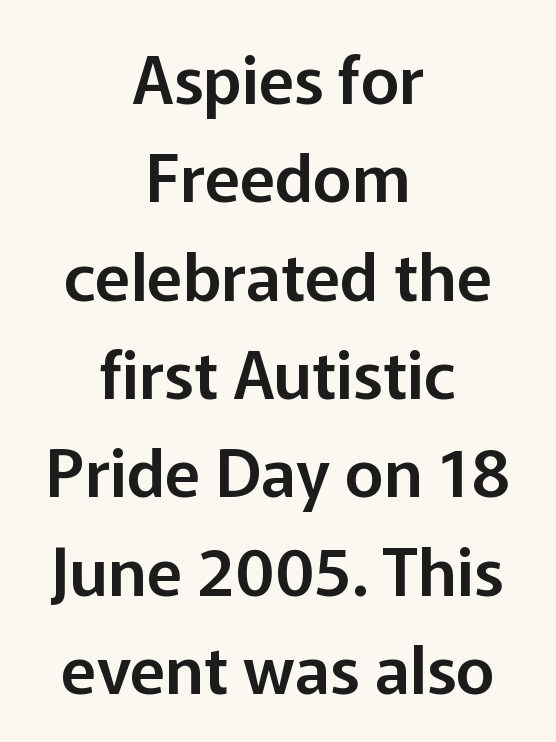
The baseline area is clear. The leading is moderate, giving the passage an even texture. Every character sits straight up, as roman type does. A typesetter would call this zero additional tracking. Line starts and ends both wander, symmetrically.
